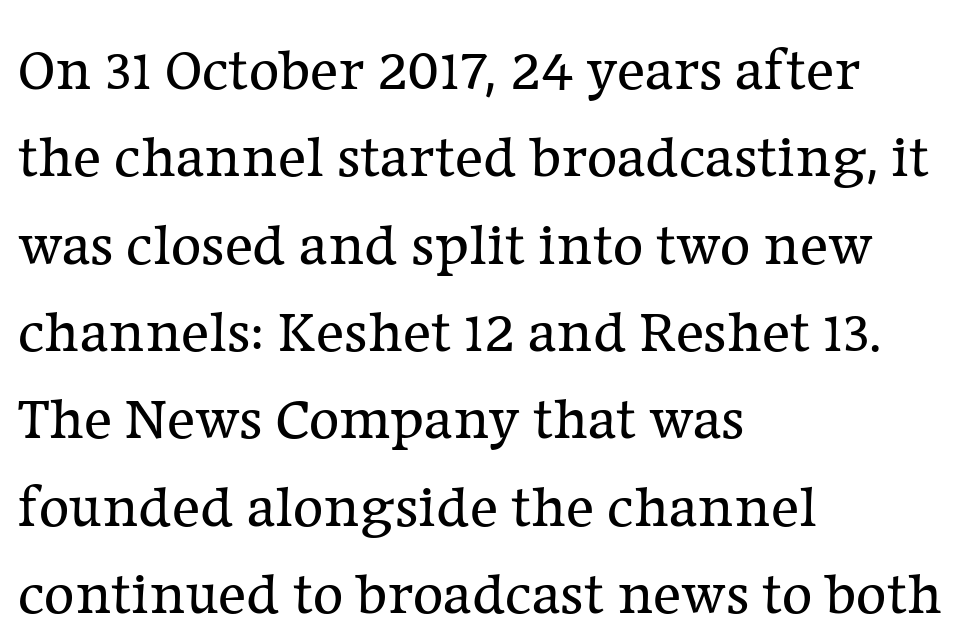
Q: Is the text bold? A: No.
Q: Is the text italic (slanted)? A: No, it is upright.
Q: Is the typeface a serif or a sans-serif typeface? A: Serif.
Q: Is the text underlined? A: No.
Q: How is the paragraph aligned? A: Left-aligned.
Q: Is the spacing between letters normal or unusually wide? A: Normal.
Q: Is the spacing between lines tight, normal or loose? A: Normal.
Q: Width (condensed, normal, or wide)? A: Normal.
Q: Stroke contrast? A: Low.
Q: x-height? A: Medium.
Q: Monospaced? A: No.
